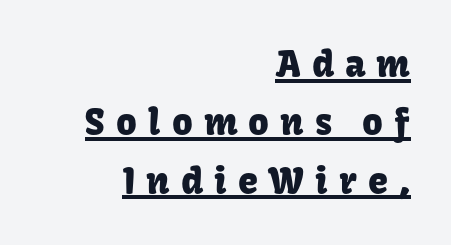
The space between consecutive lines is moderate. The lettering holds an erect, upright posture throughout. Does the copy run flush right? Yes — the right margin is perfectly even. This sample carries an underscore along the baseline area. Serifs: no, the terminals of the letterforms are clean. Each letter keeps its own natural width here, so spacing adapts to shape.
